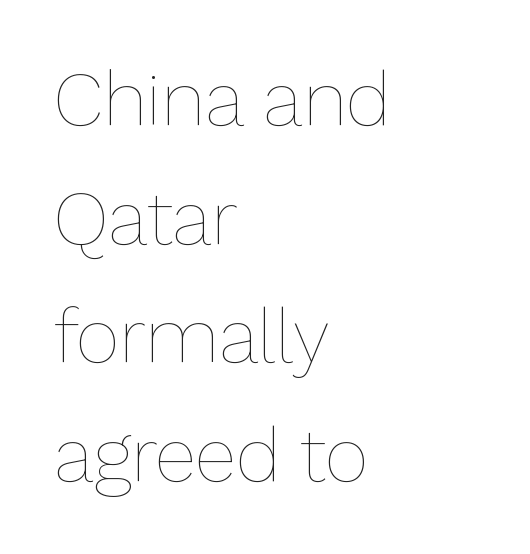
The image shows 76 px thin type, upright; set left-aligned, normal line spacing (1.56x), normal letter spacing, not underlined; low stroke contrast and a medium x-height.
